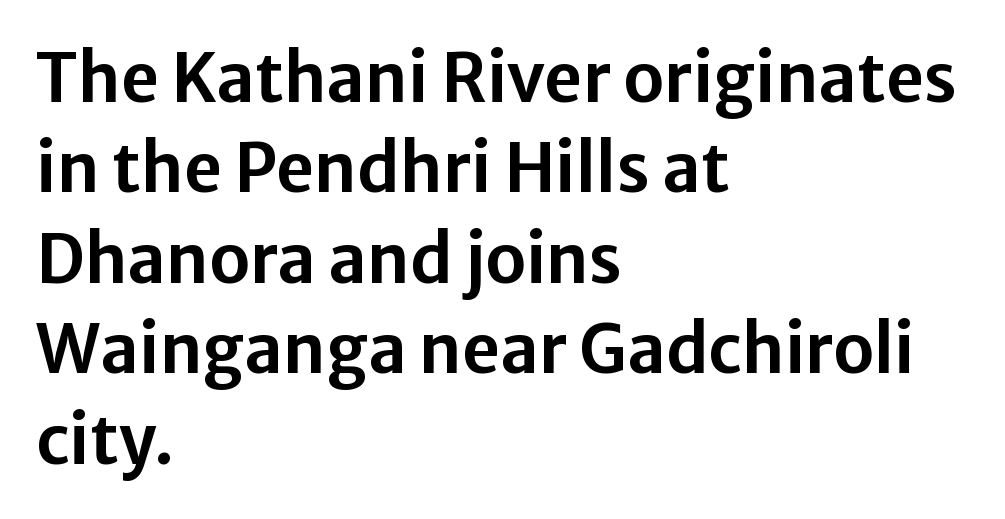
The leading is moderate, giving the passage an even texture. The specimen reads as upright at a glance. If you drew a ruler down the left edge, every line would touch it. To sum up the face: it is a sans, with no serifs. A typesetter would call this proportional, since set widths differ per character.
